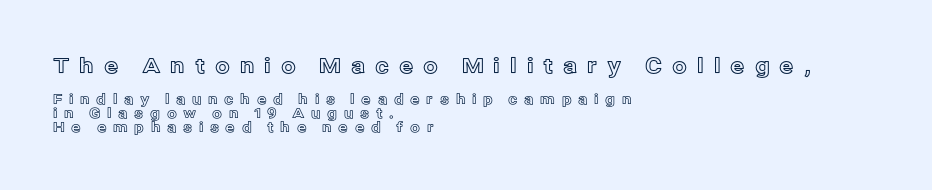
The space directly below the letters is spotless. The typography opts for an upright posture over an oblique one. Horizontal alignment here is leftward, the default for most running prose. Character size in the leading block exceeds that of the trailing block. A typesetter would call this leading minimal, almost set solid.
